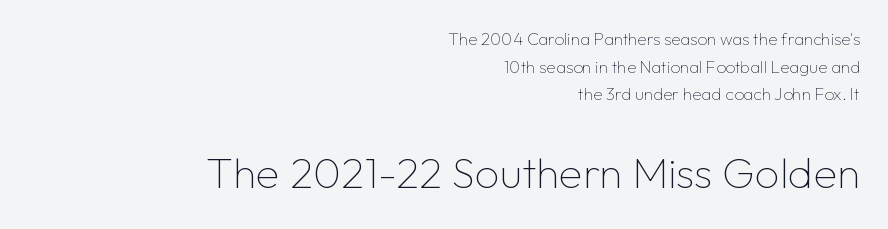
The image shows 43 px thin sans-serif type, upright; set right-aligned, normal line spacing (1.62x), normal letter spacing, not underlined; the second (bottom) block is 2.53x larger; low stroke contrast and a medium x-height.
